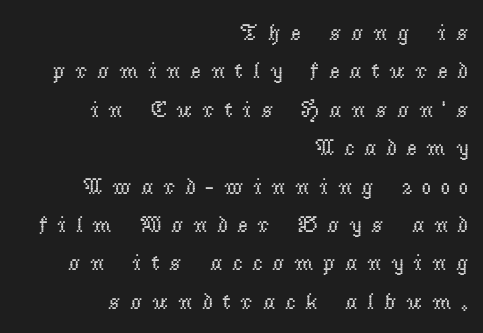
Notice how the passage keeps a crisp vertical edge on the right only. Characters follow at a spacing far wider than the type designer built in. The gap between lines stays unmarked. Regarding leading, the lines here are spaced in the standard way. No italicization has been applied; the sample stays upright. Think standard paragraph weight, or any step lighter than that.
